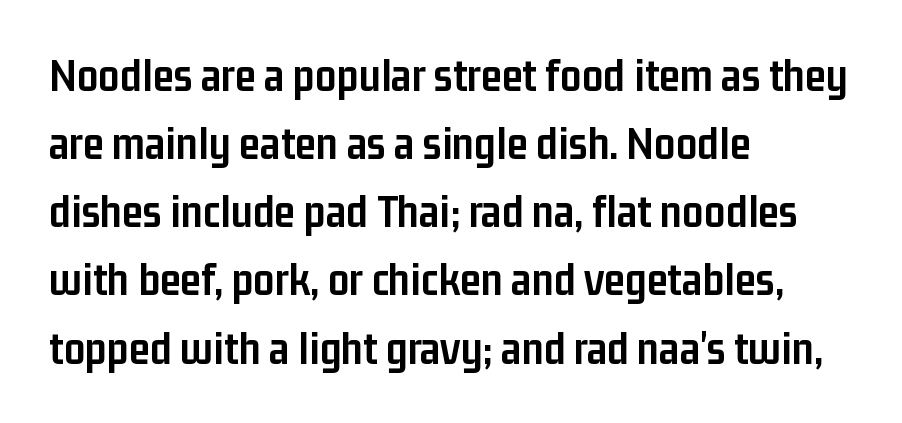
Note: no serifs on the glyphs. The lines in this sample share a left origin and differ only in where they stop. Characters follow at the spacing the type designer built in. A typesetter would call this proportional, since set widths differ per character.
